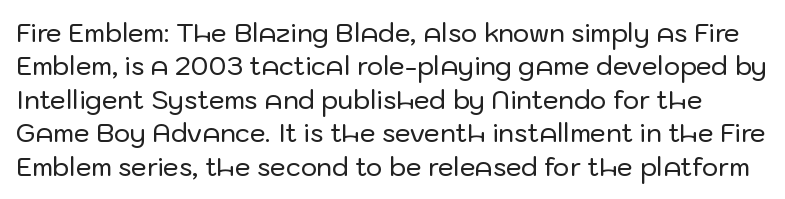
The image shows 25 px text type, upright; set normal line spacing (1.34x), normal letter spacing, not underlined.
